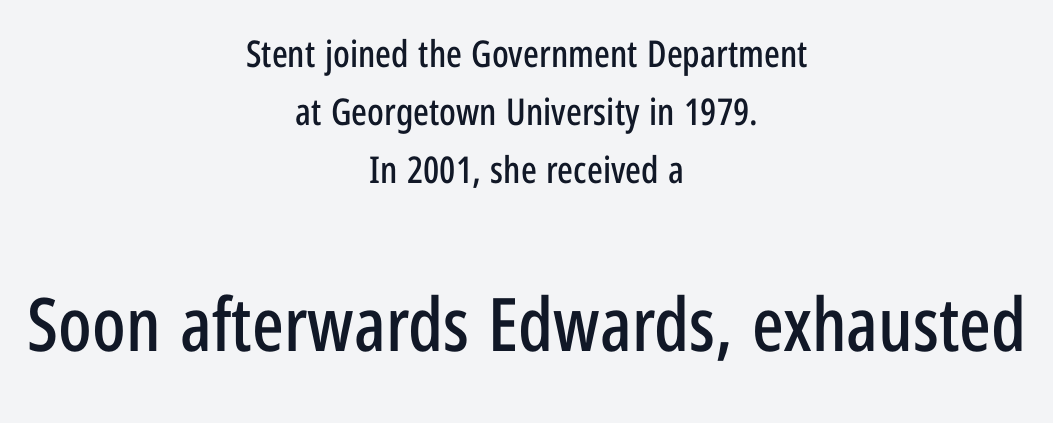
The image shows 74 px condensed sans-serif type, upright; set centered, normal line spacing (1.57x), normal letter spacing, not underlined; the second (bottom) block is 2.0x larger; low stroke contrast and a medium x-height.
